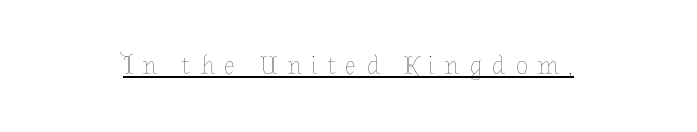
{"italic": "no", "bold": "no", "underline": "yes", "letter_spacing": "wide", "letter_spacing_em": 0.37, "glyph_px": 26}
